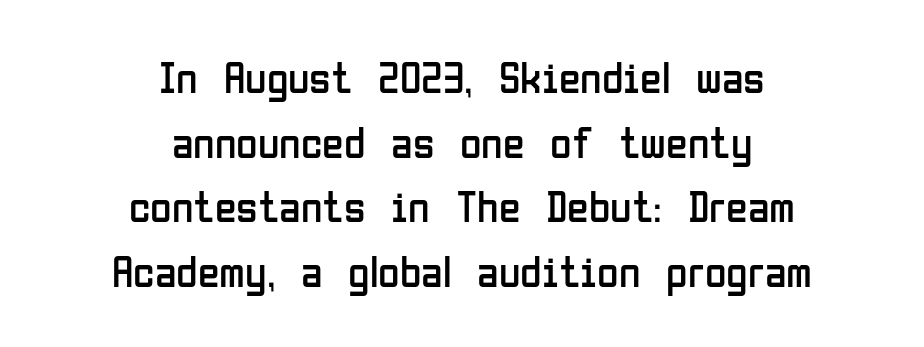
The tracking reads as untouched default to a designer's eye. Note: no serifs on the glyphs. Regarding leading, the lines here are spaced in the standard way. Where is the straight margin? There isn't one; the lines are centered.
